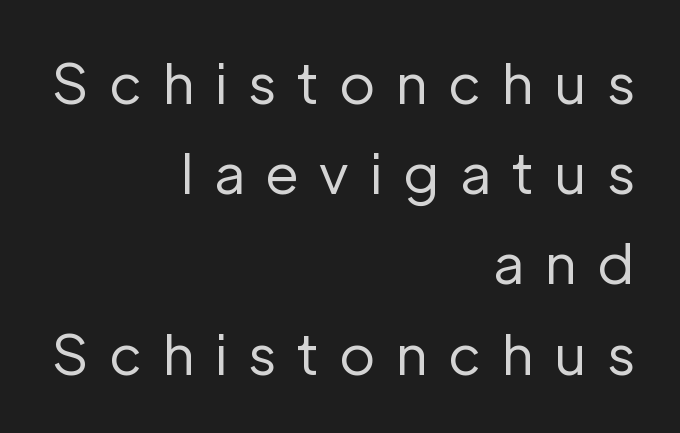
Q: Is the text bold? A: No.
Q: Is the text italic (slanted)? A: No, it is upright.
Q: Is the typeface a serif or a sans-serif typeface? A: Sans-serif.
Q: Is the text underlined? A: No.
Q: How is the paragraph aligned? A: Right-aligned.
Q: Is the spacing between letters normal or unusually wide? A: Unusually wide.
Q: Is the spacing between lines tight, normal or loose? A: Normal.
Q: Width (condensed, normal, or wide)? A: Normal.
Q: Stroke contrast? A: Low.
Q: x-height? A: Medium.
Q: Monospaced? A: No.
